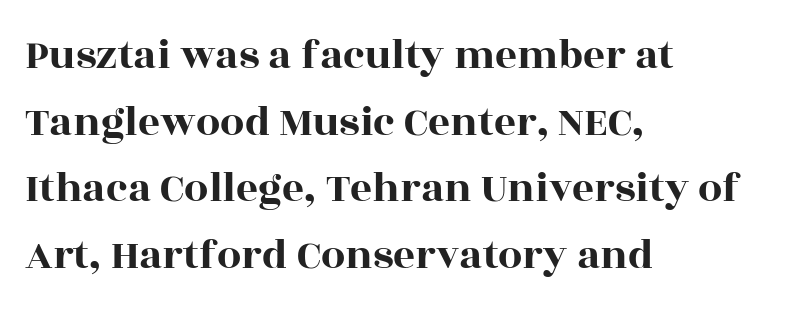
These lines sit exactly where default settings would place them. The rendering uses natural spacing where letterforms have individual widths. Notice how the stems are strictly vertical — no italics here. A student would call this left alignment; a typographer would say flush left, rag right.
